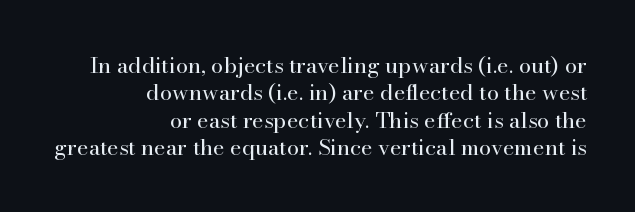
Notice how the passage keeps a crisp vertical edge on the right only. No italicization has been applied; the sample stays upright. The horizontal fit of the characters is conventional and even. Descenders hang freely into open space. Stroke thickness stays within the range of a standard reading face or lighter.
